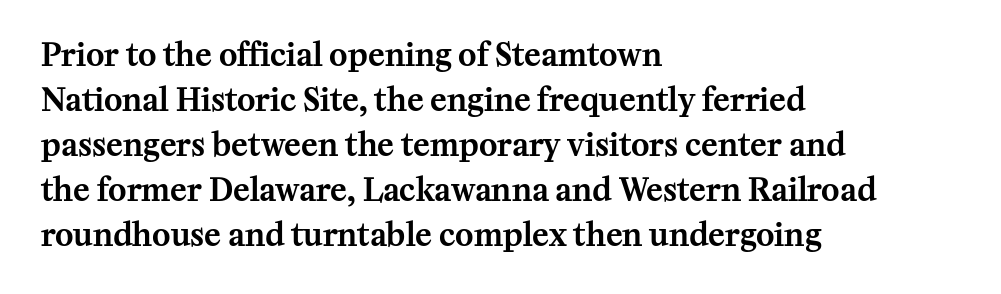
The image shows 31 px serif type, upright; set left-aligned, normal line spacing (1.45x), normal letter spacing, not underlined; medium stroke contrast and a medium x-height.
